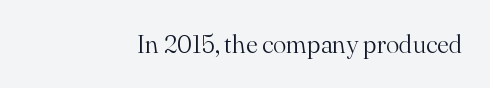
This is not heavy type; no bold has been used. There is no visible air inserted between adjacent glyphs. The paragraph has a hard right edge and a soft left edge. The lettering holds an erect, upright posture throughout. Any mark beneath the type? The region is blank.
